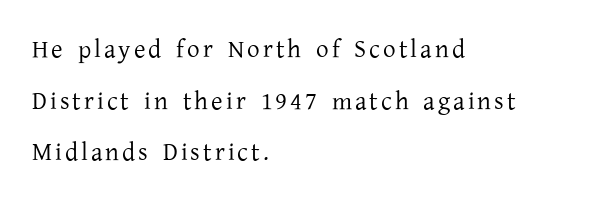
{"italic": "no", "bold": "no", "underline": "no", "align": "left", "line_spacing": "loose", "line_spacing_ratio": 2.07, "glyph_px": 25}
